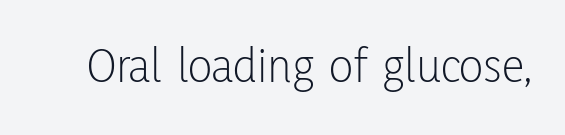
Q: Is the text bold? A: No.
Q: Is the text italic (slanted)? A: No, it is upright.
Q: Is the typeface a serif or a sans-serif typeface? A: Sans-serif.
Q: Is the text underlined? A: No.
Q: Is the spacing between letters normal or unusually wide? A: Normal.
Q: Width (condensed, normal, or wide)? A: Condensed.
Q: Stroke contrast? A: Low.
Q: x-height? A: Medium.
Q: Monospaced? A: No.
